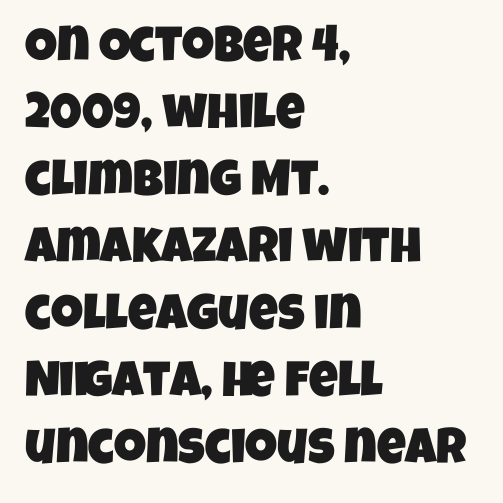
The image shows 50 px condensed sans-serif type; set left-aligned, normal line spacing (1.34x), normal letter spacing, not underlined; low stroke contrast and a large x-height.
